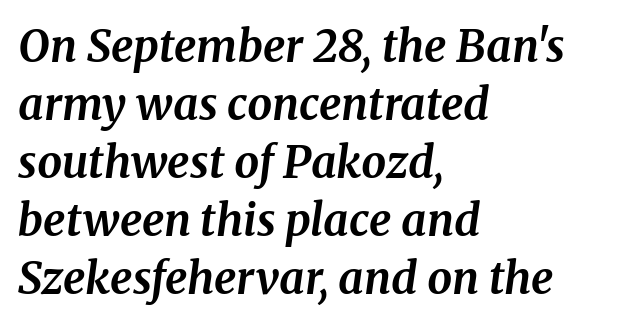
The image shows 44 px bold serif type, italic (leaning right); set left-aligned, normal line spacing (1.32x), normal letter spacing, not underlined; medium stroke contrast and a medium x-height.
